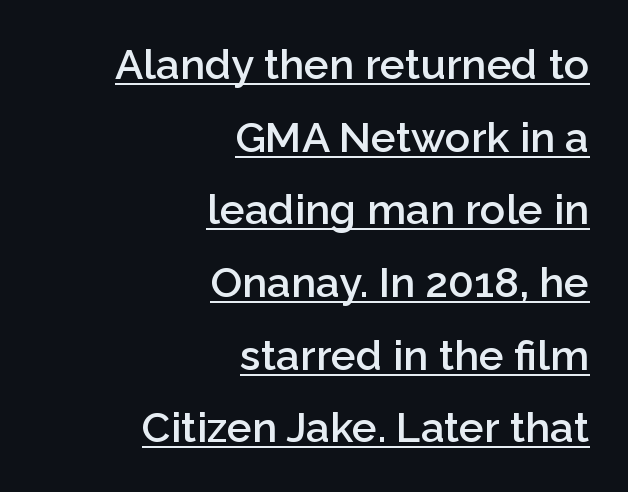
Q: Is the text bold? A: Semi-bold.
Q: Is the text italic (slanted)? A: No, it is upright.
Q: Is the typeface a serif or a sans-serif typeface? A: Sans-serif.
Q: Is the text underlined? A: Yes.
Q: How is the paragraph aligned? A: Right-aligned.
Q: Is the spacing between letters normal or unusually wide? A: Normal.
Q: Width (condensed, normal, or wide)? A: Normal.
Q: Stroke contrast? A: Low.
Q: x-height? A: Medium.
Q: Monospaced? A: No.
